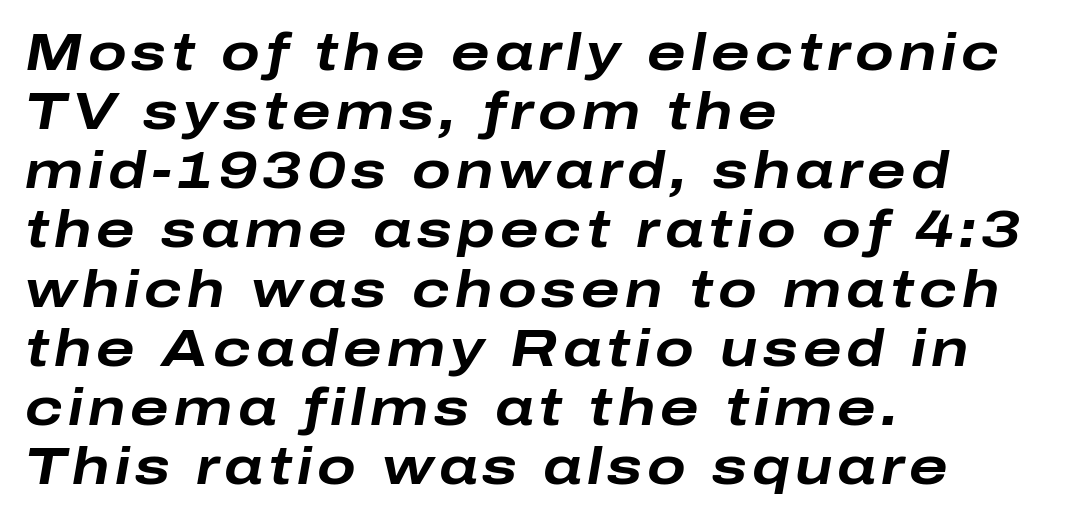
This sample has the flowing, uneven cadence of proportional lettering. The glyphs look as if they've been sheared to an angle. Casual observation: everything's shoved over to the left. Each row of text sits above clean, open space. The strokes are fattened all the way to bold.
